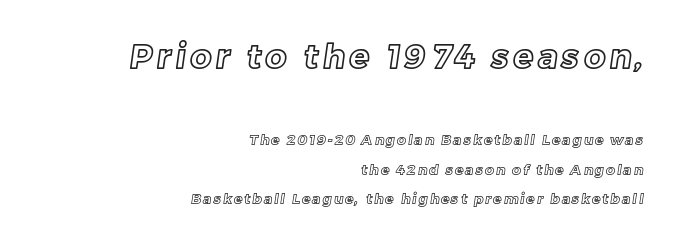
{"width": "normal", "x_height": "medium", "monospaced": "no", "underline": "no", "align": "right", "line_spacing": "loose", "line_spacing_ratio": 2.11, "larger_block": "first", "size_ratio": 2.36, "glyph_px": 33}
